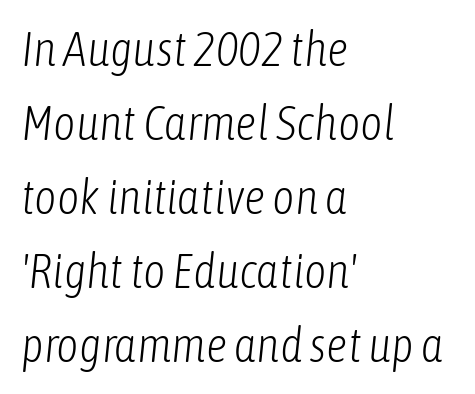
The image shows 48 px light, condensed type, italic (leaning right); set left-aligned, normal line spacing (1.54x), normal letter spacing, not underlined; low stroke contrast and a medium x-height.
